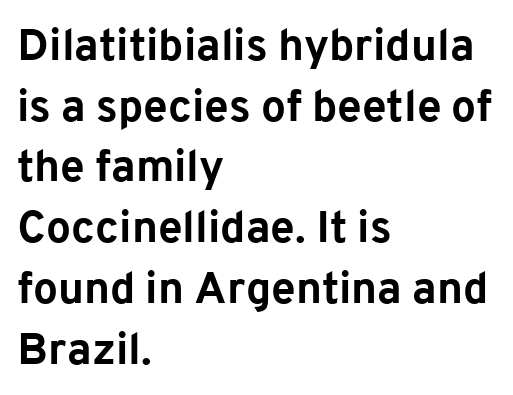
Compared with an ordinary text face, these strokes are far heavier — a full bold. This rendering employs a face without finishing strokes, i.e., a sans-serif. Baseline-to-baseline distance is the conventional proportion of letter height. Is the letter spacing exaggerated? No — it looks like the ordinary default. The ragged edge is on the right, which tells us the setting is flush left.
